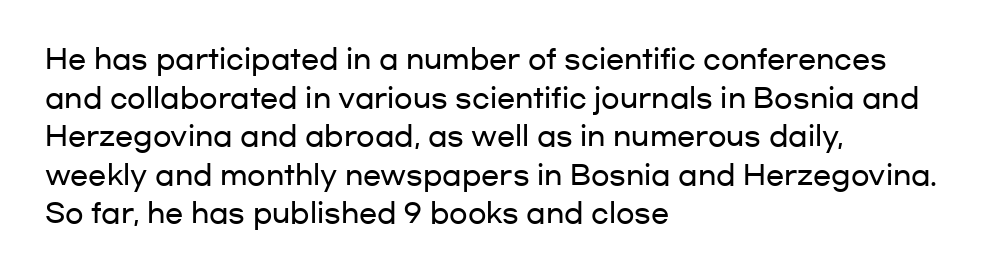
Q: Is the text italic (slanted)? A: No, it is upright.
Q: Is the text underlined? A: No.
Q: How is the paragraph aligned? A: Left-aligned.
Q: Is the spacing between letters normal or unusually wide? A: Normal.
Q: Is the spacing between lines tight, normal or loose? A: Normal.
